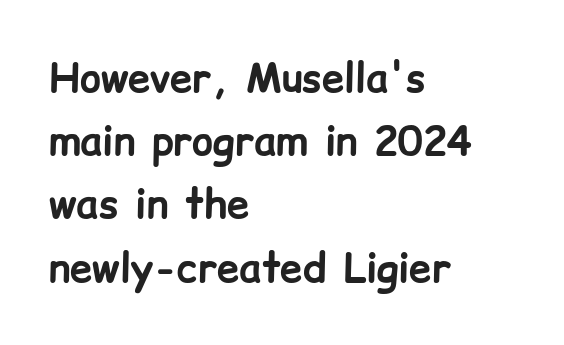
The image shows 40 px bold sans-serif type, upright; set left-aligned, normal line spacing (1.58x), normal letter spacing, not underlined; low stroke contrast and a medium x-height.
